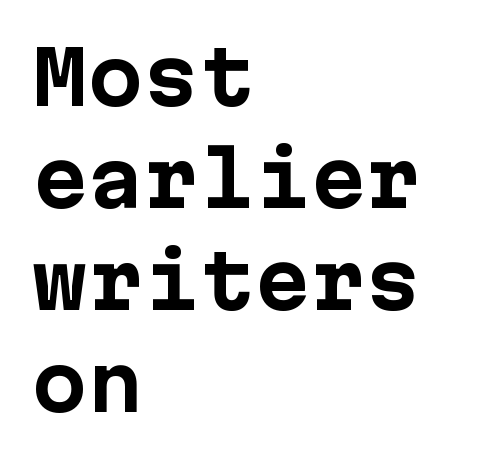
The image shows 74 px bold sans-serif type, upright; set left-aligned, normal line spacing (1.38x), normal letter spacing, not underlined; low stroke contrast and a medium x-height.
